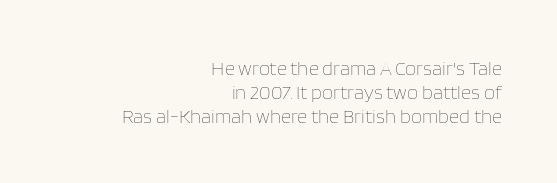
The font is comparable to plain body text, perhaps lighter. Horizontally, the lines are justified to the trailing edge only. Descenders are the only things crossing below the line. Every character sits straight up, as roman type does.
